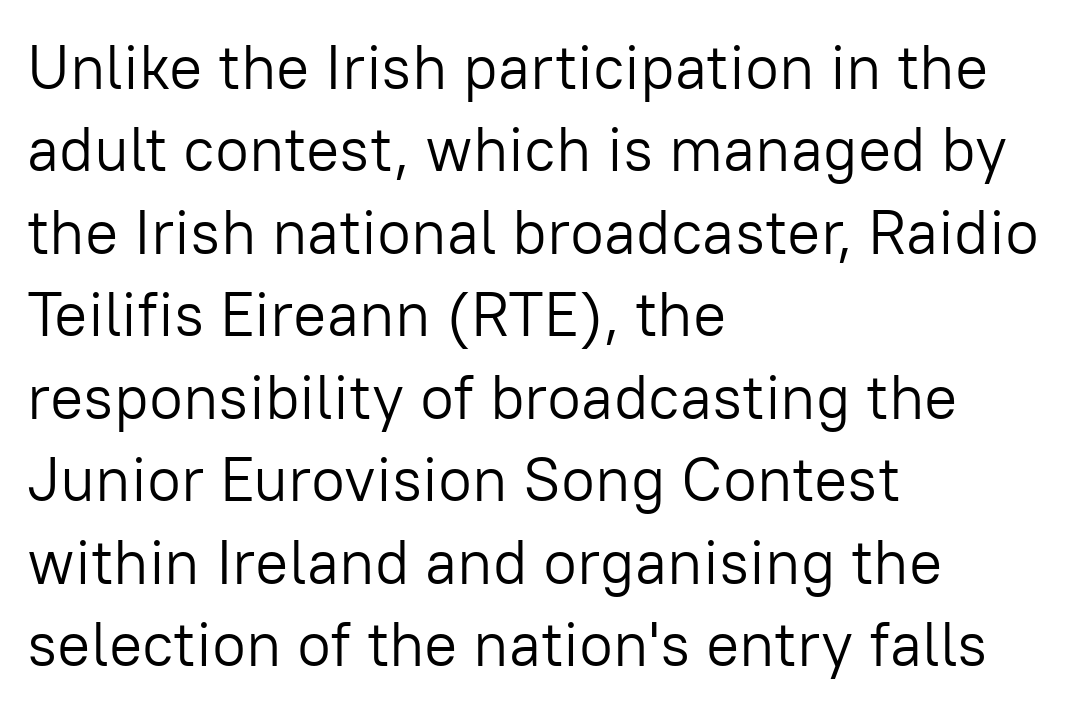
Q: Is the text bold? A: No.
Q: Is the text italic (slanted)? A: No, it is upright.
Q: Is the typeface a serif or a sans-serif typeface? A: Sans-serif.
Q: Is the text underlined? A: No.
Q: How is the paragraph aligned? A: Left-aligned.
Q: Is the spacing between letters normal or unusually wide? A: Normal.
Q: Is the spacing between lines tight, normal or loose? A: Normal.
Q: Width (condensed, normal, or wide)? A: Normal.
Q: Stroke contrast? A: Low.
Q: x-height? A: Medium.
Q: Monospaced? A: No.
